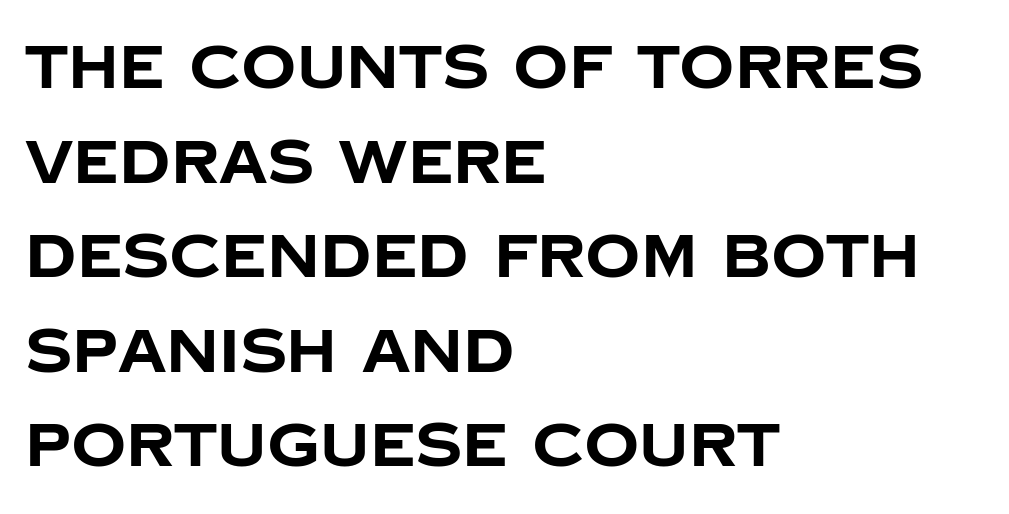
Beneath every word, the page is bare. Leftover space on each line is placed entirely after the last word. Regular leading. Serif or sans? Sans — the stroke terminals are bare. Each glyph is drawn with heavy, bold strokes.
